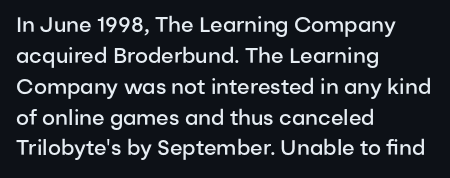
{"italic": "no", "bold": "semi", "underline": "no", "align": "left", "line_spacing": "normal", "line_spacing_ratio": 1.47, "letter_spacing": "normal", "letter_spacing_em": 0.0, "glyph_px": 21}
